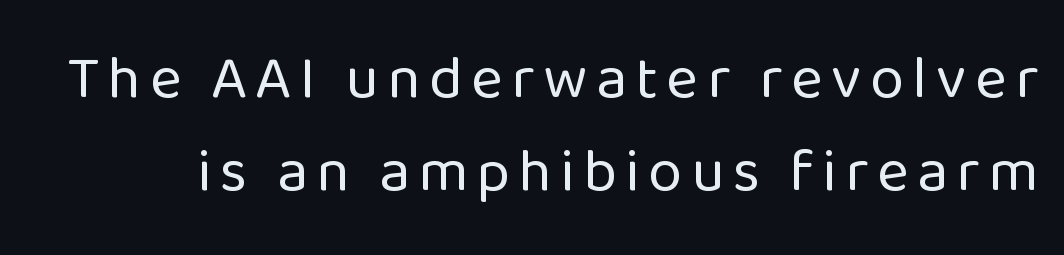
Q: Is the text bold? A: No.
Q: Is the text italic (slanted)? A: No, it is upright.
Q: Is the typeface a serif or a sans-serif typeface? A: Sans-serif.
Q: Is the text underlined? A: No.
Q: Is the spacing between lines tight, normal or loose? A: Normal.
Q: Width (condensed, normal, or wide)? A: Normal.
Q: Stroke contrast? A: Low.
Q: x-height? A: Medium.
Q: Monospaced? A: No.
